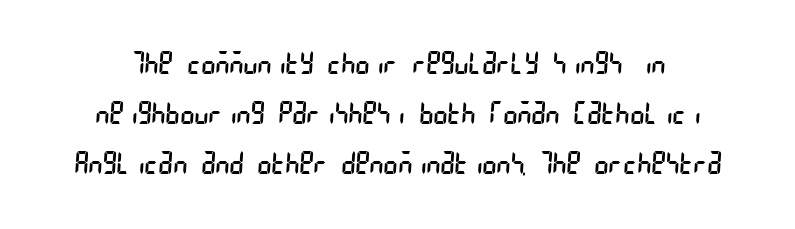
{"serif": "no", "bold": "no", "weight": "regular", "width": "condensed", "stroke_contrast": "low", "x_height": "large", "underline": "no", "line_spacing": "normal", "line_spacing_ratio": 1.67, "letter_spacing": "normal", "letter_spacing_em": 0.0, "glyph_px": 30}
